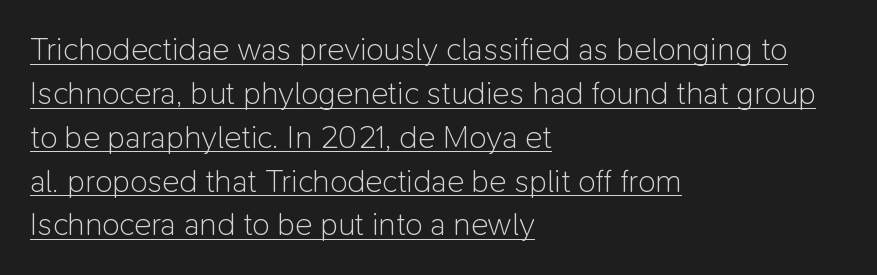
A typesetter would mark this as roman, not italic. Summary of vertical rhythm: regular, with standard interline spacing. Notice how the passage keeps a crisp vertical edge on the left only. Varying glyph widths throughout — classic text-font behaviour. The font is comparable to plain body text, perhaps lighter. This rendering employs a face without finishing strokes, i.e., a sans-serif.
